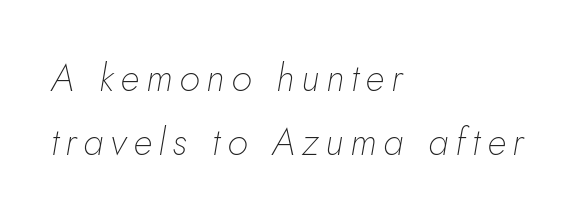
Quick note: italic. Leading matches the norm, producing a regular column. Each line starts at the same left margin while the right side varies. Character widths vary here, with narrow letters taking less room than wide ones. The specimen omits any rule beneath the text block's lines.
